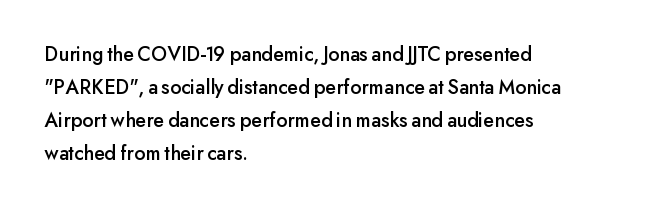
Q: Is the text italic (slanted)? A: No, it is upright.
Q: Is the text underlined? A: No.
Q: How is the paragraph aligned? A: Left-aligned.
Q: Is the spacing between letters normal or unusually wide? A: Normal.
Q: Is the spacing between lines tight, normal or loose? A: Normal.
